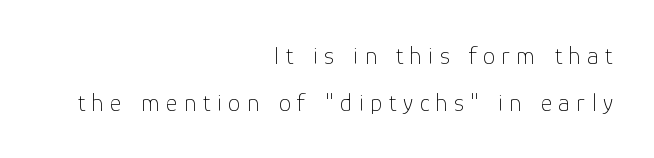
The gaps between neighbouring characters are conspicuously large. The letterforms sit at book weight or below. This is the regular roman posture of the typeface. Anything drawn beneath the words? Only blank space.
